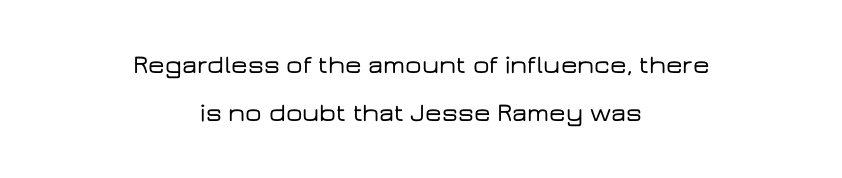
Q: Is the text italic (slanted)? A: No, it is upright.
Q: Is the text underlined? A: No.
Q: How is the paragraph aligned? A: Centered.
Q: Is the spacing between letters normal or unusually wide? A: Normal.
